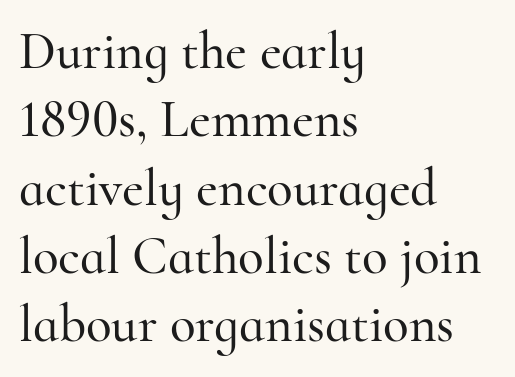
{"serif": "yes", "italic": "no", "width": "normal", "stroke_contrast": "high", "x_height": "small", "monospaced": "no", "underline": "no", "align": "left", "line_spacing": "normal", "line_spacing_ratio": 1.29, "letter_spacing": "normal", "letter_spacing_em": 0.0, "glyph_px": 53}
